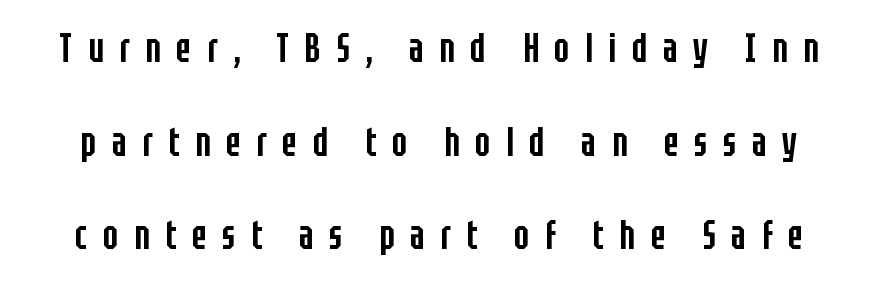
{"serif": "no", "italic": "no", "bold": "semi", "weight": "semibold", "width": "condensed", "stroke_contrast": "low", "x_height": "large", "monospaced": "no", "underline": "no", "line_spacing": "loose", "line_spacing_ratio": 2.34, "letter_spacing": "wide", "letter_spacing_em": 0.39, "glyph_px": 40}
